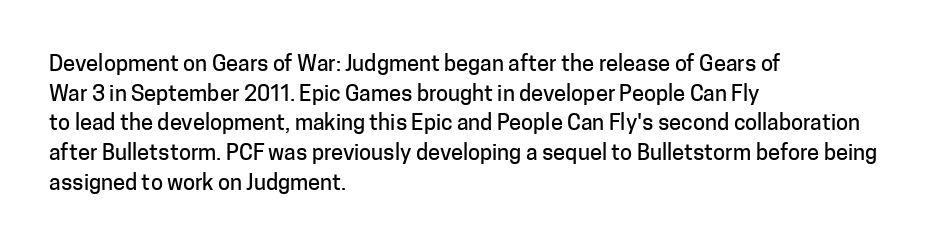
The passage shown stacks its lines at a standard gap. Look at the tracking — it's just the regular setting, nothing added. A typesetter would mark this as roman, not italic. Underlining? Definitely not there. One-word summary of the alignment: left.
